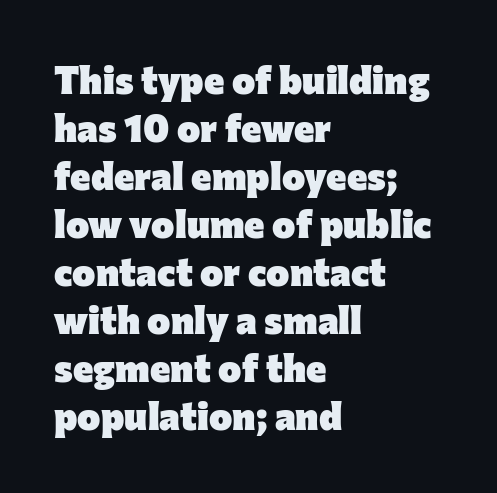
The image shows 39 px heavy sans-serif type, upright; set left-aligned, line spacing 1.23x, normal letter spacing, not underlined; low stroke contrast and a medium x-height.
